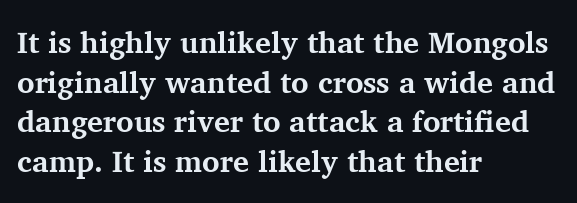
The image shows 30 px bold serif type, upright; set left-aligned, normal line spacing (1.32x), normal letter spacing, not underlined; medium stroke contrast and a medium x-height.
